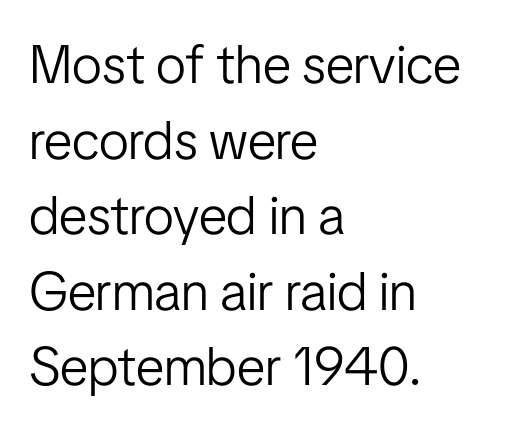
Q: Is the text bold? A: No.
Q: Is the text italic (slanted)? A: No, it is upright.
Q: Is the typeface a serif or a sans-serif typeface? A: Sans-serif.
Q: Is the text underlined? A: No.
Q: How is the paragraph aligned? A: Left-aligned.
Q: Is the spacing between letters normal or unusually wide? A: Normal.
Q: Is the spacing between lines tight, normal or loose? A: Normal.
Q: Width (condensed, normal, or wide)? A: Condensed.
Q: Stroke contrast? A: Low.
Q: x-height? A: Medium.
Q: Monospaced? A: No.
